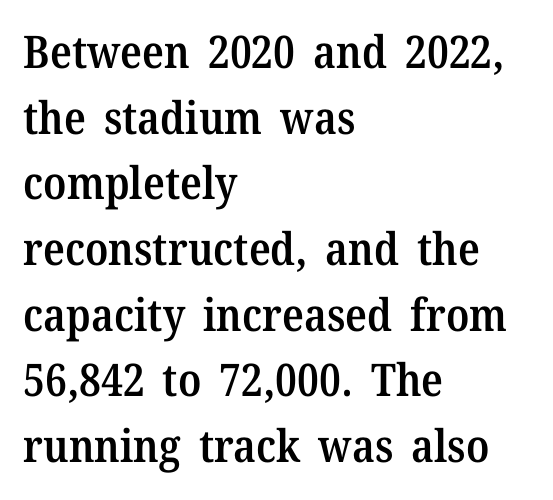
{"serif": "yes", "italic": "no", "bold": "semi", "weight": "semibold", "width": "normal", "stroke_contrast": "medium", "x_height": "medium", "monospaced": "no", "underline": "no", "align": "left", "line_spacing": "normal", "line_spacing_ratio": 1.46, "letter_spacing": "normal", "letter_spacing_em": 0.0, "glyph_px": 45}
